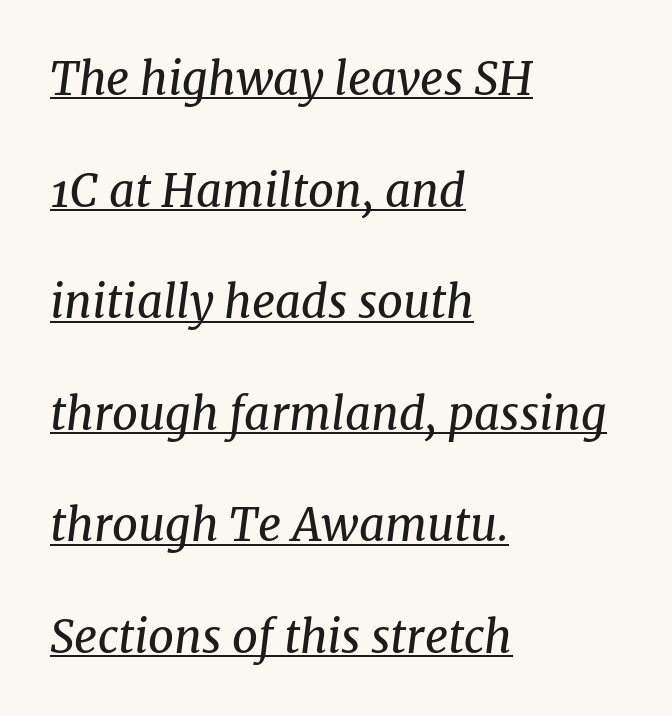
Q: Is the text bold? A: No.
Q: Is the text italic (slanted)? A: Yes, it leans right by about 8 degrees.
Q: Is the typeface a serif or a sans-serif typeface? A: Serif.
Q: Is the text underlined? A: Yes.
Q: How is the paragraph aligned? A: Left-aligned.
Q: Is the spacing between letters normal or unusually wide? A: Normal.
Q: Is the spacing between lines tight, normal or loose? A: Loose.
Q: Width (condensed, normal, or wide)? A: Normal.
Q: Stroke contrast? A: Medium.
Q: x-height? A: Medium.
Q: Monospaced? A: No.
